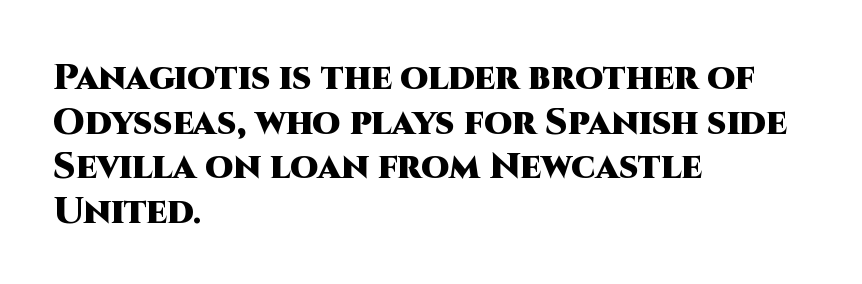
Q: Is the text bold? A: Yes.
Q: Is the text italic (slanted)? A: No, it is upright.
Q: Is the typeface a serif or a sans-serif typeface? A: Sans-serif.
Q: Is the text underlined? A: No.
Q: How is the paragraph aligned? A: Left-aligned.
Q: Is the spacing between letters normal or unusually wide? A: Normal.
Q: Width (condensed, normal, or wide)? A: Normal.
Q: Stroke contrast? A: High.
Q: x-height? A: Large.
Q: Monospaced? A: No.
